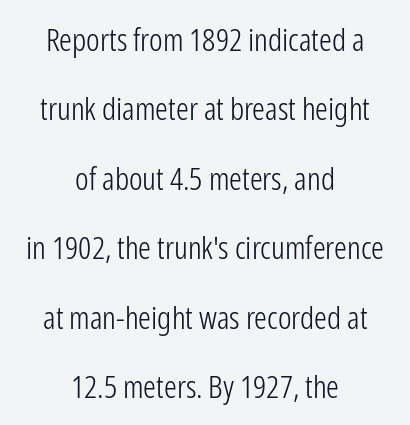
The typography opts for an upright posture over an oblique one. The strip under each line holds only bare page. Nobody touched the tracking dial on this one. If you measured baseline to baseline, you'd find a long distance. No feet cap the strokes, marking this as sans-serif type. Spacing verdict: proportional, widths tailored to each character.
